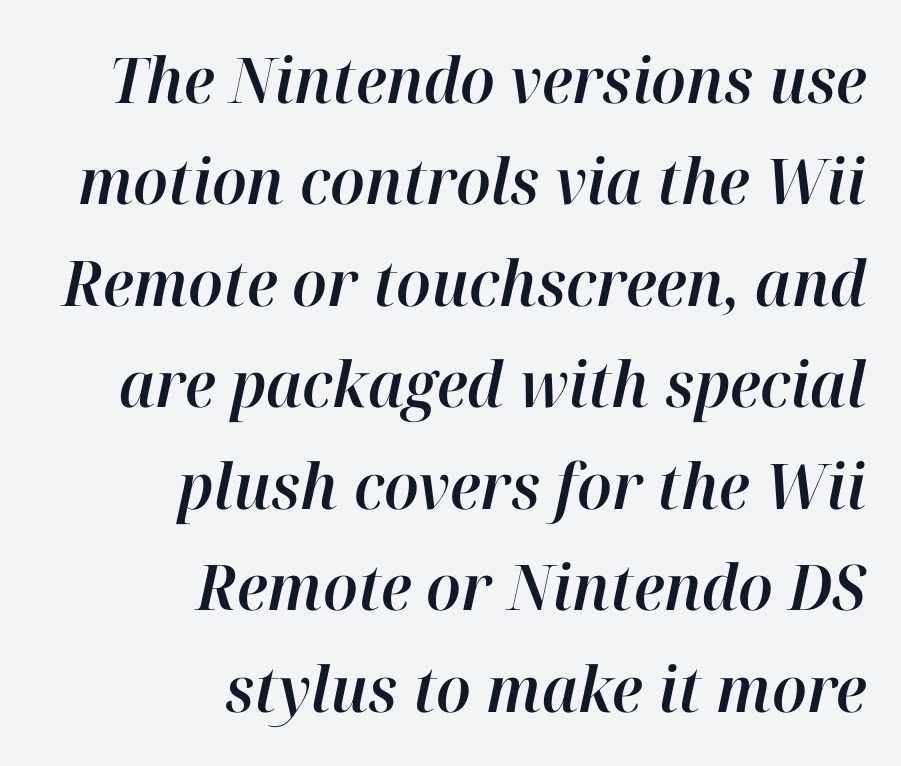
Q: Is the text italic (slanted)? A: Yes, it leans right by about 12 degrees.
Q: Is the text underlined? A: No.
Q: How is the paragraph aligned? A: Right-aligned.
Q: Is the spacing between letters normal or unusually wide? A: Normal.
Q: Is the spacing between lines tight, normal or loose? A: Normal.
Q: Width (condensed, normal, or wide)? A: Normal.
Q: Stroke contrast? A: High.
Q: x-height? A: Medium.
Q: Monospaced? A: No.
